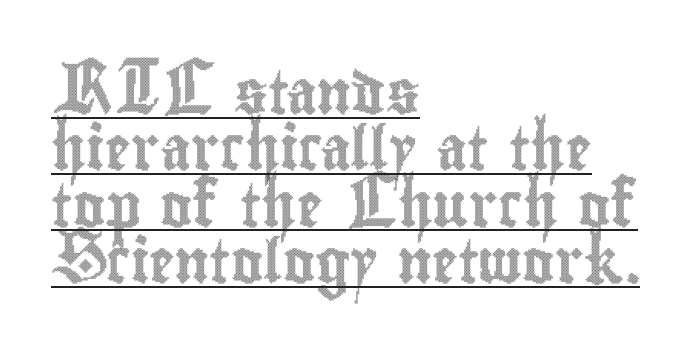
The image shows 43 px condensed type, upright; set left-aligned, normal line spacing (1.31x), normal letter spacing, underlined; a small x-height.
